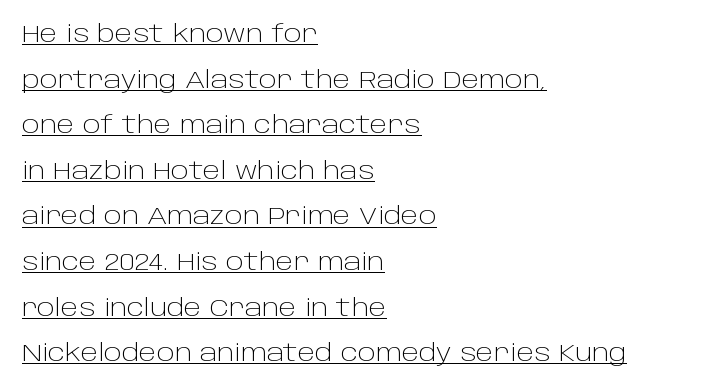
Line starts are locked; line ends wander. Observe the ordinary spacing: letters are neighbours, not strangers. The block of text is sparse from top to bottom, with ample space between rows. Is this a heavy cut? Hardly; it is regular or lighter.
